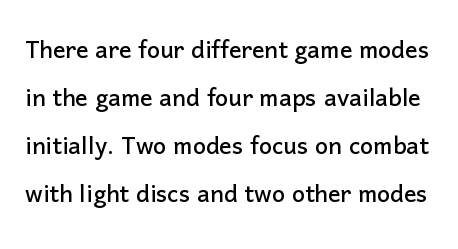
Beneath every word, the page is bare. The letters carry no serifs — their stems end cleanly without finishing strokes. The type sits square on the baseline with zero lean. The face used here is rendered with its standard letterfit. Does the leading feel generous? No, just average. The letters advance in unequal steps, a hallmark of proportional type.
